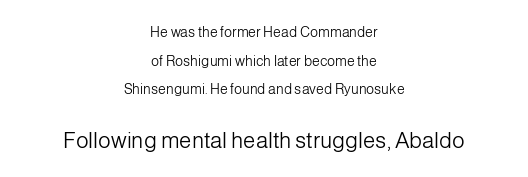
The image shows 22 px text type, upright; set centered, loose line spacing (2.05x), normal letter spacing, not underlined; the second (bottom) block is 1.57x larger.
